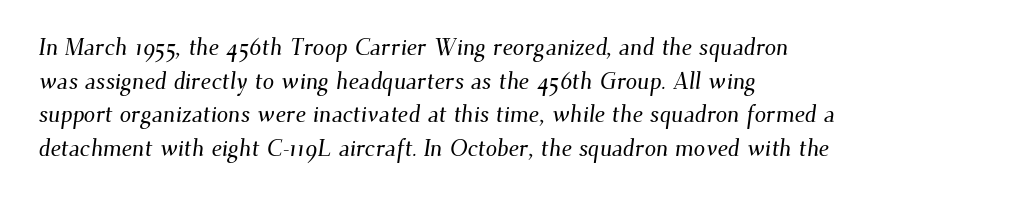
The image shows 23 px text type; set left-aligned, normal line spacing (1.46x), normal letter spacing, not underlined.
